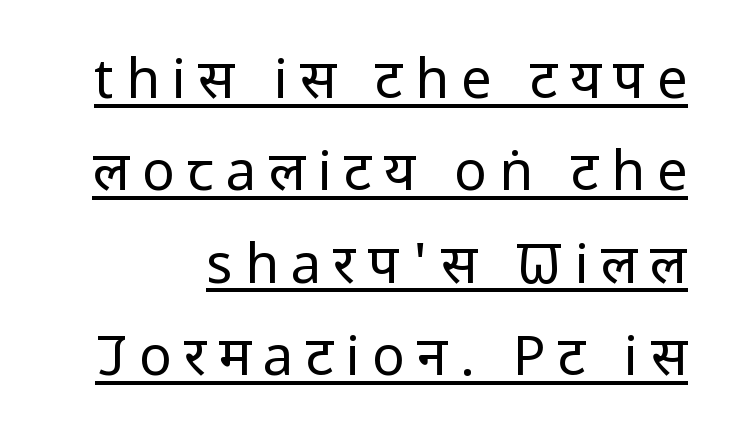
The image shows 54 px regular-weight, condensed sans-serif type, upright; set line spacing 1.71x, unusually wide letter spacing (+0.23 em), underlined; low stroke contrast and a large x-height.
